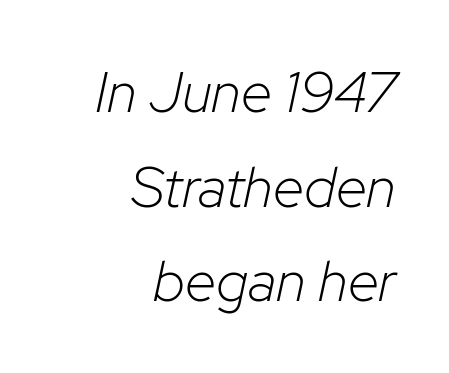
Is this a fixed-width face? No — the glyphs have proportional, varying widths. Notice how the stems are inclined rather than vertical — that's the hallmark of italics. Short and long lines alike share a common ending point at right. Nothing heavy about these letters — not bold at all. This rendering leaves character spacing at its baseline value. One glance says typical: line gaps are just what's usual.
